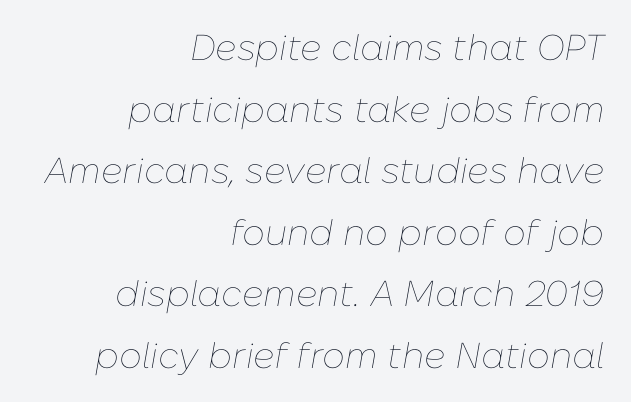
Q: Is the text bold? A: No.
Q: Is the text italic (slanted)? A: Yes, it leans right by about 10 degrees.
Q: Is the text underlined? A: No.
Q: How is the paragraph aligned? A: Right-aligned.
Q: Is the spacing between letters normal or unusually wide? A: Normal.
Q: Width (condensed, normal, or wide)? A: Normal.
Q: Stroke contrast? A: Low.
Q: x-height? A: Medium.
Q: Monospaced? A: No.
